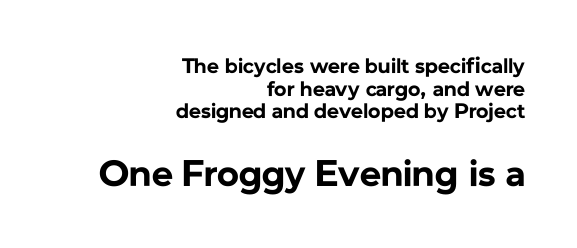
The image shows 37 px bold sans-serif type, upright; set right-aligned, tight line spacing (1.08x), normal letter spacing, not underlined; the second (bottom) block is 1.76x larger; low stroke contrast and a medium x-height.
